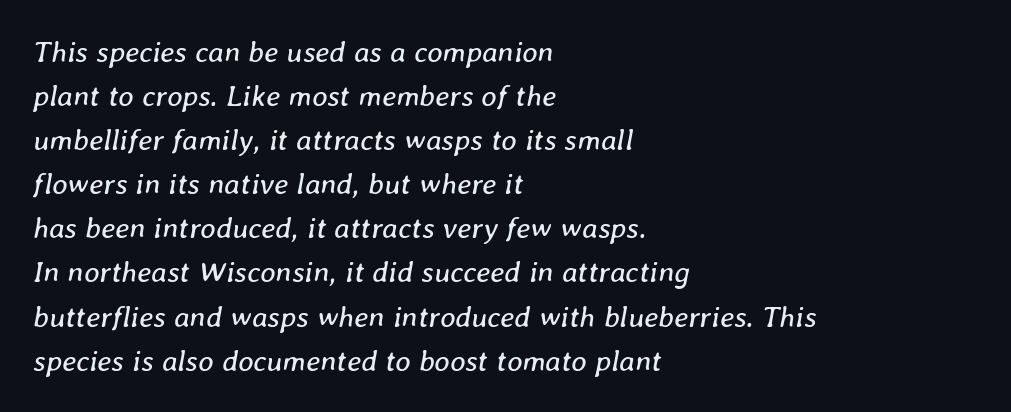
A classic flush-left, rag-right setting is used for this passage. Character widths vary here, with narrow letters taking less room than wide ones. Inter-character spacing is left at the font's built-in metrics. Quick note: underline off. Counters stay open thanks to moderate or lighter strokes.
